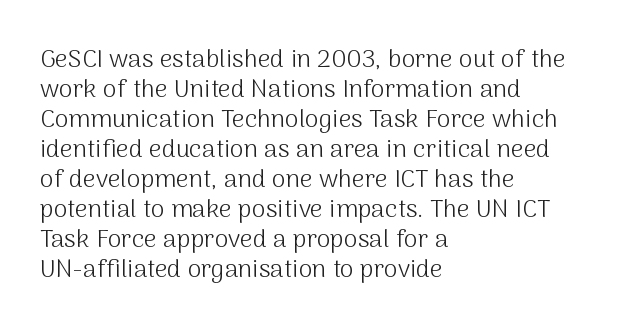
{"italic": "no", "bold": "no", "underline": "no", "align": "left", "line_spacing_ratio": 1.2, "letter_spacing": "normal", "letter_spacing_em": 0.0, "glyph_px": 25}
